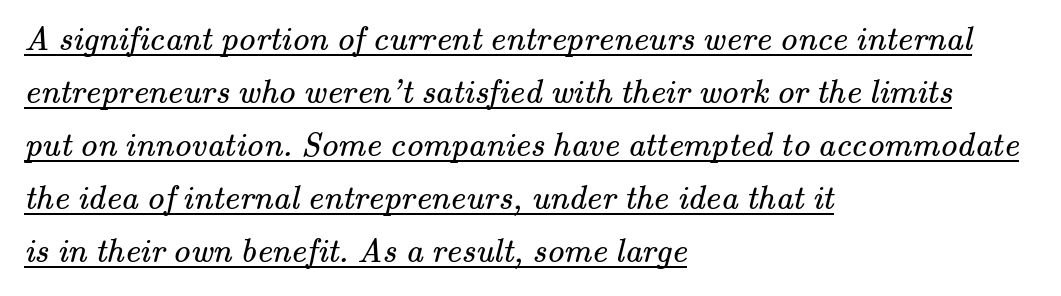
The image shows 34 px regular-weight serif type; set left-aligned, normal line spacing (1.56x), normal letter spacing, underlined; medium stroke contrast and a small x-height.
